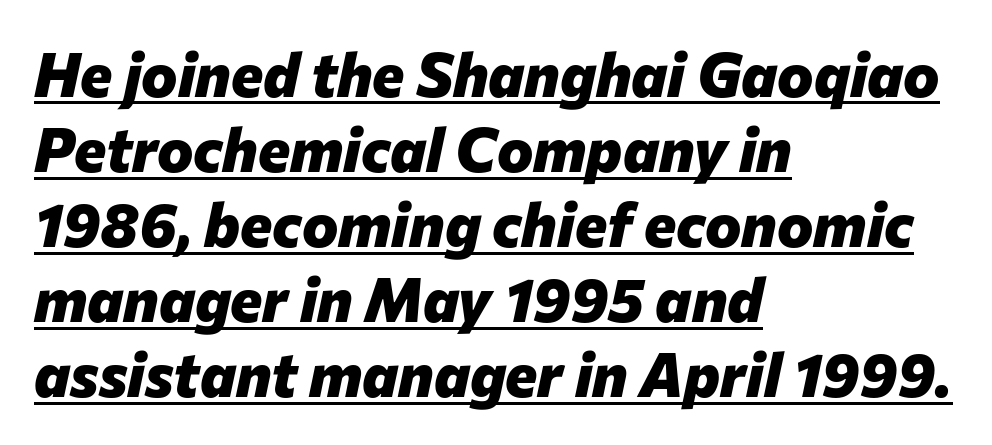
Strong, thick strokes mark this as bold type. Spacing verdict: proportional, widths tailored to each character. All the whitespace from short lines collects on the right. Caption: standard tracking, unaltered. The typesetter has applied underlining to the passage shown.
